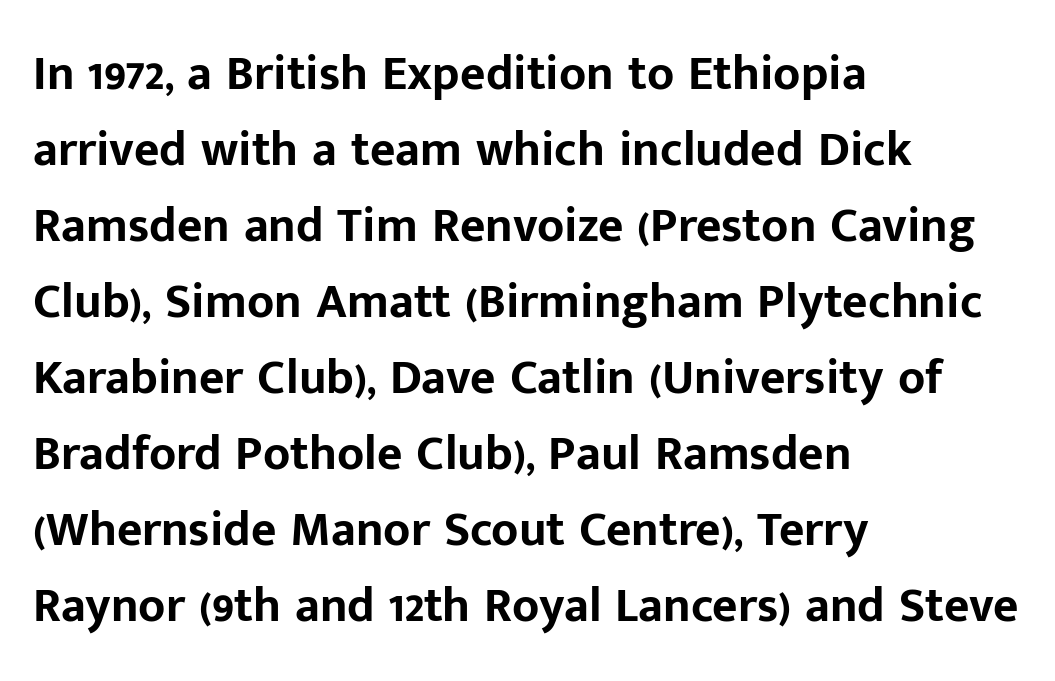
The rendering keeps characters at their native spacing. The type sits square on the baseline with zero lean. Compared with an ordinary text face, these strokes are far heavier — a full bold. A typesetter would label this face a sans.
